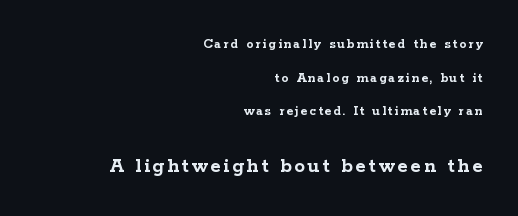
On the weight axis this lands at bold, roughly 700. Vertical strokes here are truly vertical. Bigger letters appear in the bottom chunk; the top chunk is reduced. Visually the block forms a straight wall on the right and a jagged coastline on the left.
